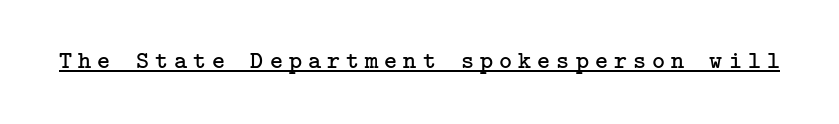
The image shows 25 px text type, upright; set unusually wide letter spacing (+0.24 em), underlined.
